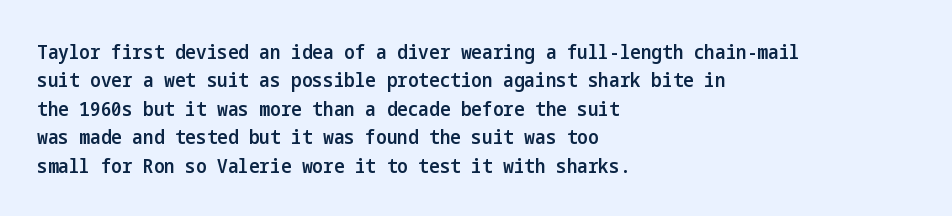
The strokes are fattened partway — semibold, not bold. The typesetter chose a ragged-right arrangement here. The letters sit at their default tracking, neither squeezed nor spread. If you measured baseline to baseline, you'd find a middling distance. The font's upright variant was chosen for this text.
